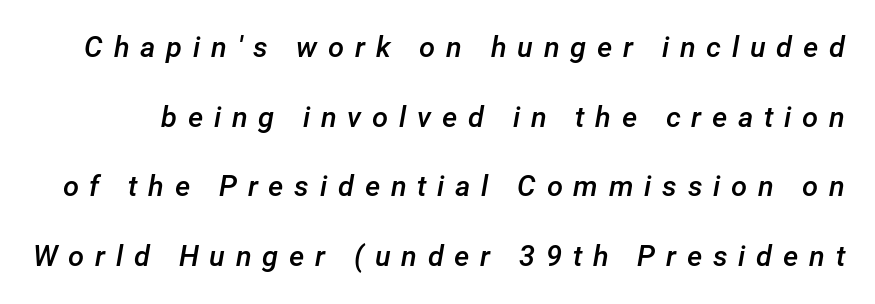
The image shows 29 px semibold type, italic (leaning right); set loose line spacing (2.4x), unusually wide letter spacing (+0.37 em), not underlined; low stroke contrast and a medium x-height.
